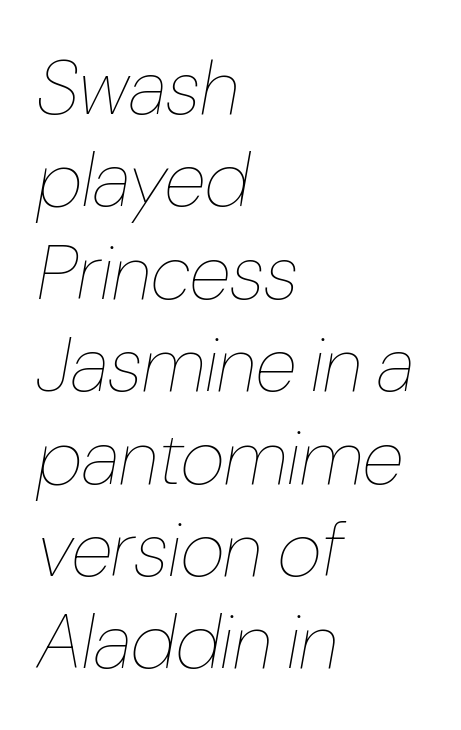
{"italic": "yes", "lean": "right", "slant_degrees": 10, "bold": "no", "weight": "thin", "width": "condensed", "stroke_contrast": "low", "x_height": "medium", "monospaced": "no", "underline": "no", "align": "left", "line_spacing_ratio": 1.2, "letter_spacing": "normal", "letter_spacing_em": 0.0, "glyph_px": 77}
